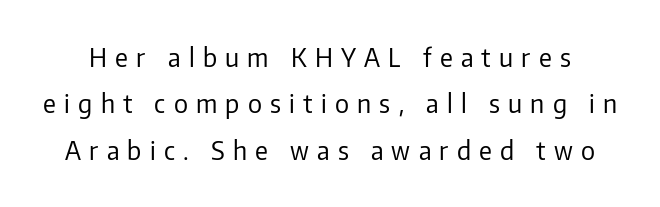
Q: Is the text bold? A: No.
Q: Is the text italic (slanted)? A: No, it is upright.
Q: Is the text underlined? A: No.
Q: Is the spacing between letters normal or unusually wide? A: Unusually wide.
